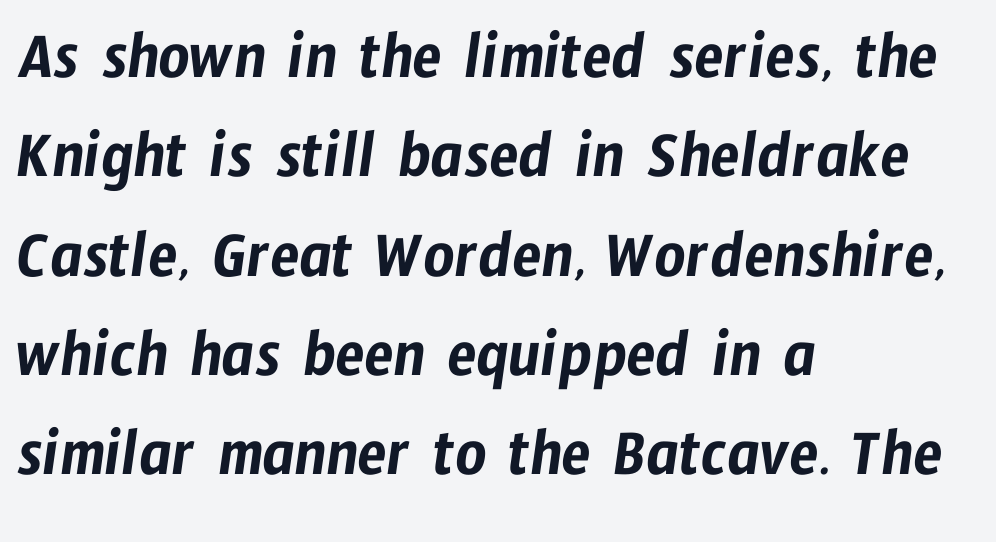
Grotesque or geometric, the face here clearly has no serifs. Letters rest on an invisible, unmarked baseline. Students, observe: this is what conventionally led text looks like. These lines are set flush left with a ragged right edge.
